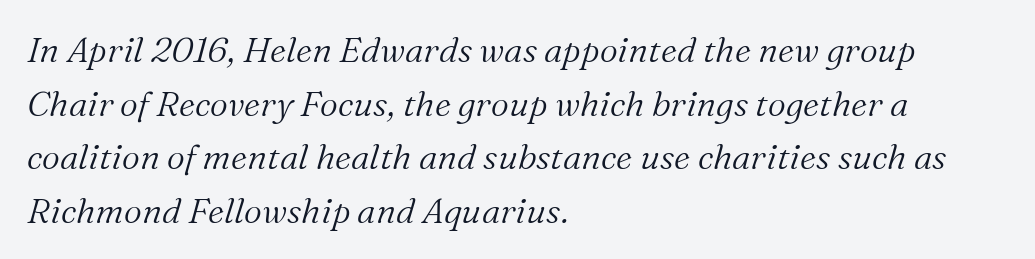
Any mark beneath the type? The region is blank. Is this a heavy cut? Hardly; it is regular or lighter. The face used here is seriffed, in the tradition of book romans. The letters advance in unequal steps, a hallmark of proportional type. Teacher's note: observe the even left margin — that is flush-left alignment.
